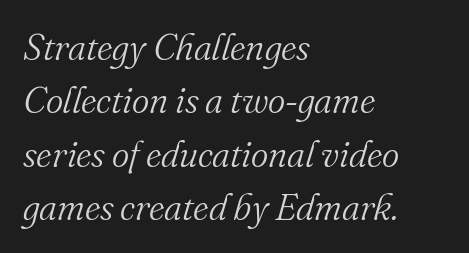
Q: Is the text bold? A: No.
Q: Is the text italic (slanted)? A: Yes, it leans right by about 16 degrees.
Q: Is the typeface a serif or a sans-serif typeface? A: Serif.
Q: Is the text underlined? A: No.
Q: How is the paragraph aligned? A: Left-aligned.
Q: Is the spacing between letters normal or unusually wide? A: Normal.
Q: Is the spacing between lines tight, normal or loose? A: Normal.
Q: Width (condensed, normal, or wide)? A: Normal.
Q: Stroke contrast? A: Medium.
Q: x-height? A: Small.
Q: Monospaced? A: No.
